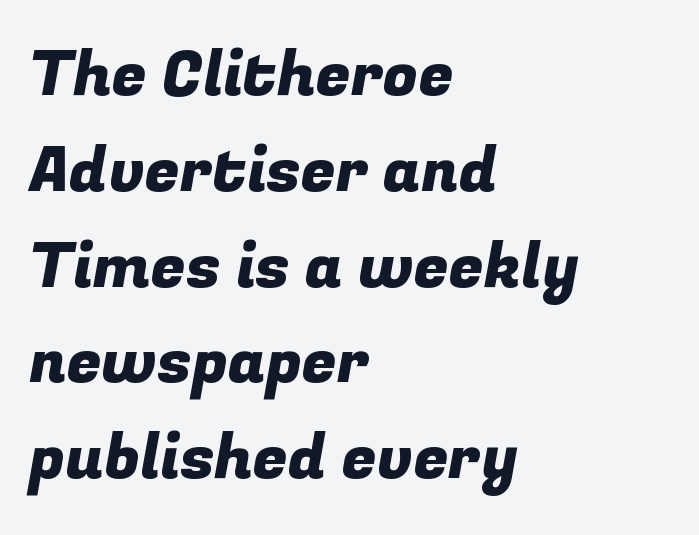
{"serif": "no", "width": "normal", "stroke_contrast": "low", "x_height": "medium", "monospaced": "no", "underline": "no", "align": "left", "line_spacing": "normal", "line_spacing_ratio": 1.52, "letter_spacing": "normal", "letter_spacing_em": 0.0, "glyph_px": 63}
